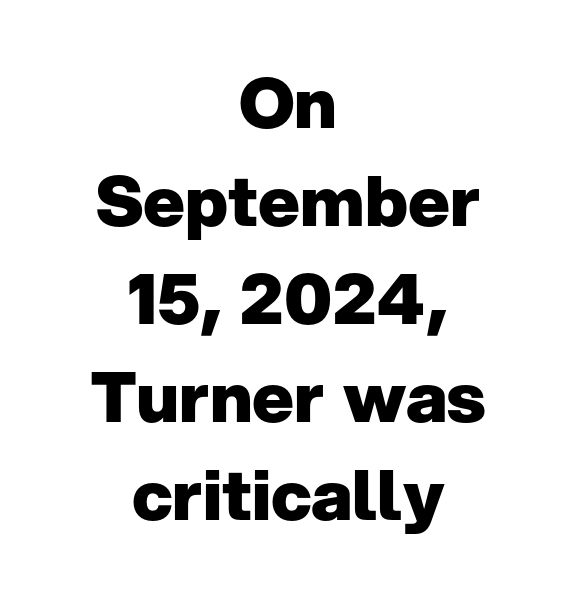
Q: Is the text bold? A: Yes.
Q: Is the text italic (slanted)? A: No, it is upright.
Q: Is the typeface a serif or a sans-serif typeface? A: Sans-serif.
Q: Is the text underlined? A: No.
Q: How is the paragraph aligned? A: Centered.
Q: Is the spacing between letters normal or unusually wide? A: Normal.
Q: Is the spacing between lines tight, normal or loose? A: Normal.
Q: Width (condensed, normal, or wide)? A: Normal.
Q: Stroke contrast? A: Low.
Q: x-height? A: Medium.
Q: Monospaced? A: No.
